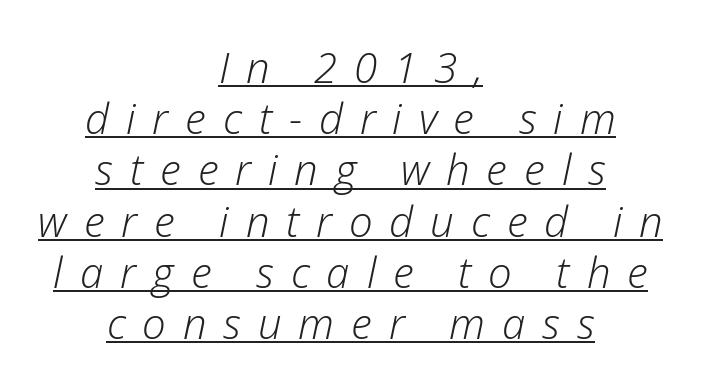
The image shows 42 px light type, italic (leaning right); set centered, line spacing 1.22x, unusually wide letter spacing (+0.4 em), underlined; low stroke contrast and a medium x-height.
